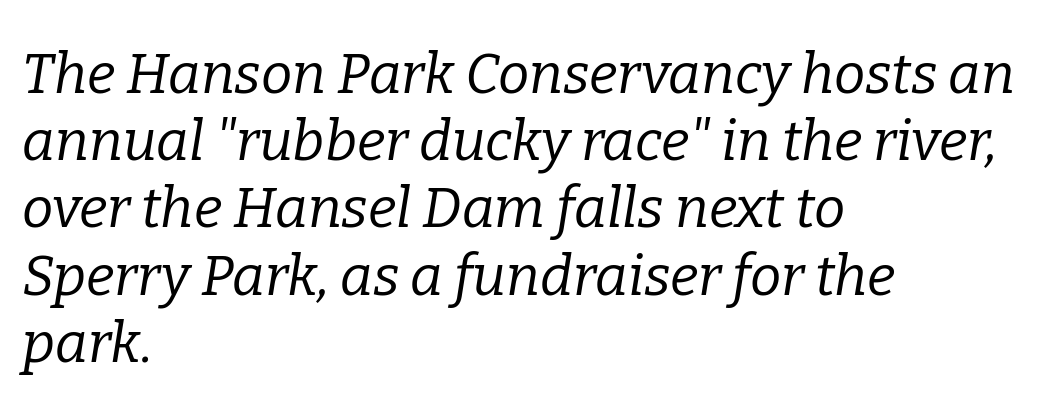
The face used here is seriffed, in the tradition of book romans. The text carries the slant typical of an italic or oblique font. Words float on clear page, feet unadorned. Counters stay open thanks to moderate or lighter strokes. Spacing between characters is what you'd get straight out of the box.
